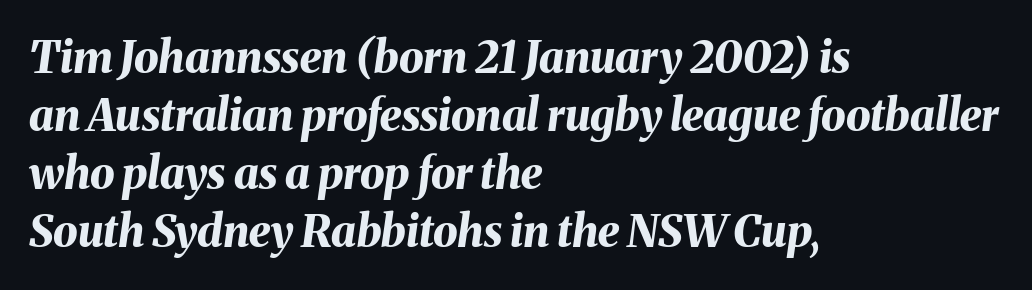
Q: Is the text bold? A: Yes.
Q: Is the text italic (slanted)? A: Yes, it leans right by about 8 degrees.
Q: Is the text underlined? A: No.
Q: How is the paragraph aligned? A: Left-aligned.
Q: Is the spacing between letters normal or unusually wide? A: Normal.
Q: Is the spacing between lines tight, normal or loose? A: Normal.
Q: Width (condensed, normal, or wide)? A: Normal.
Q: Stroke contrast? A: Medium.
Q: x-height? A: Medium.
Q: Monospaced? A: No.
